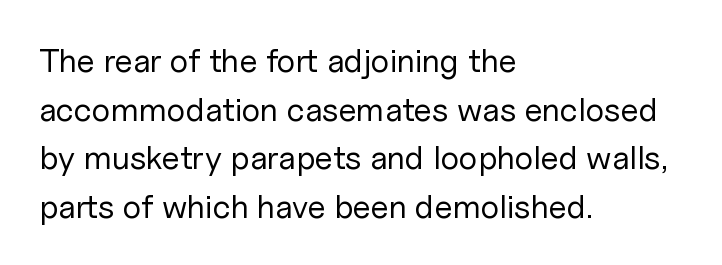
The image shows 33 px regular-weight sans-serif type, upright; set left-aligned, normal line spacing (1.47x), normal letter spacing, not underlined; low stroke contrast and a medium x-height.
